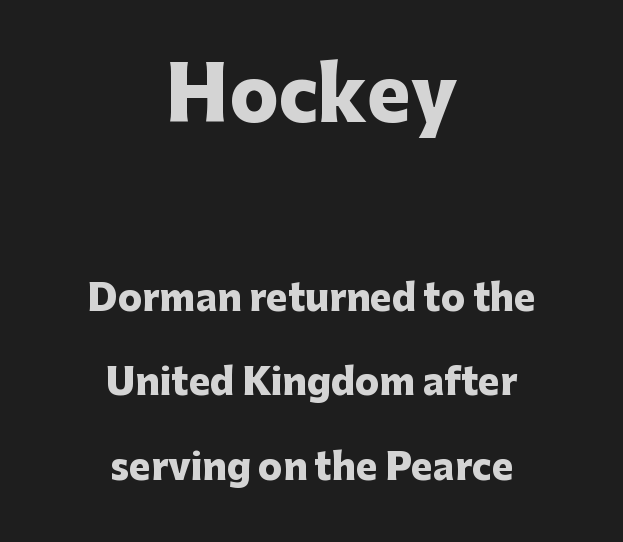
Q: Is the text bold? A: Yes.
Q: Is the text italic (slanted)? A: No, it is upright.
Q: Is the typeface a serif or a sans-serif typeface? A: Sans-serif.
Q: Is the text underlined? A: No.
Q: How is the paragraph aligned? A: Centered.
Q: Is the spacing between letters normal or unusually wide? A: Normal.
Q: Is the spacing between lines tight, normal or loose? A: Loose.
Q: Which block of text is set in a larger size, the first (top) or the second (bottom)? A: The first (top) one.
Q: Width (condensed, normal, or wide)? A: Normal.
Q: Stroke contrast? A: Low.
Q: x-height? A: Medium.
Q: Monospaced? A: No.
